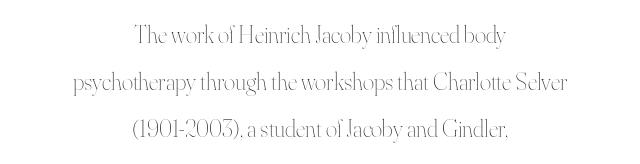
{"italic": "no", "bold": "no", "underline": "no", "align": "center", "line_spacing": "loose", "line_spacing_ratio": 1.96, "letter_spacing": "normal", "letter_spacing_em": 0.0, "glyph_px": 24}
